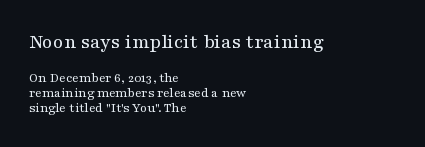
Letters have the restrained weight of plain body copy at most. Nothing unusual about the tracking: characters are spaced as the font intends. Of the two passages, the one on top uses the larger point size. No italicization has been applied; the sample stays upright. The rendering anchors every line to the left-hand side. The specimen omits any rule beneath the text block's lines.
